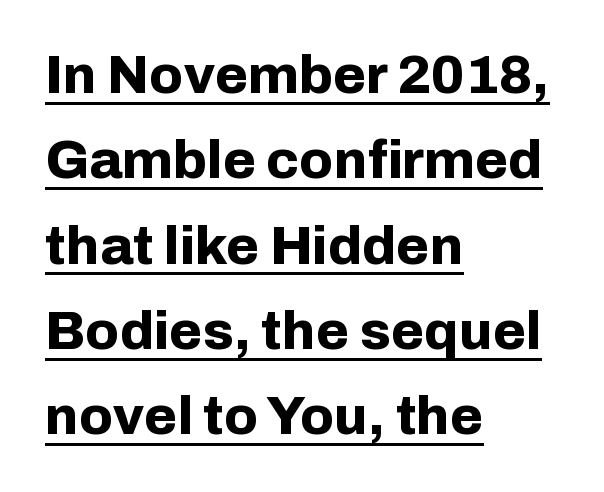
Q: Is the text bold? A: Yes.
Q: Is the text italic (slanted)? A: No, it is upright.
Q: Is the typeface a serif or a sans-serif typeface? A: Sans-serif.
Q: Is the text underlined? A: Yes.
Q: How is the paragraph aligned? A: Left-aligned.
Q: Is the spacing between letters normal or unusually wide? A: Normal.
Q: Is the spacing between lines tight, normal or loose? A: Normal.
Q: Width (condensed, normal, or wide)? A: Normal.
Q: Stroke contrast? A: Low.
Q: x-height? A: Medium.
Q: Monospaced? A: No.
